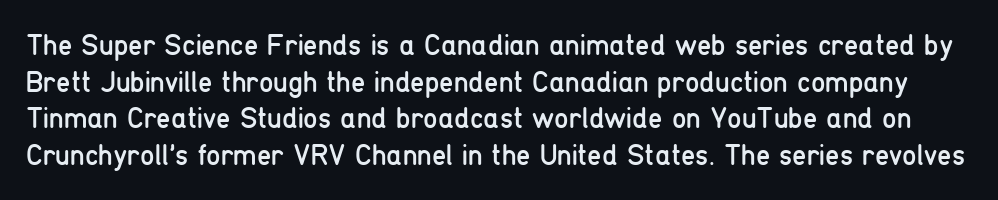
The image shows 29 px regular-weight, condensed sans-serif type, upright; set normal line spacing (1.26x), normal letter spacing, not underlined; low stroke contrast and a medium x-height.
